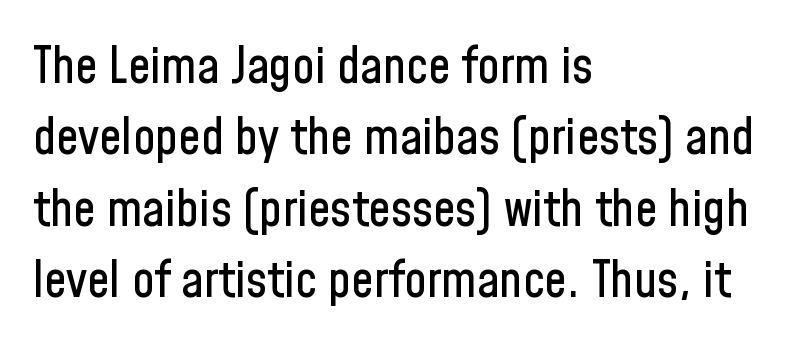
The type is set solid horizontally, with unmodified tracking. Stroke terminals: plain, sans-serif. The letters stand upright; this is a roman face. The lines are quadded left. Note the varied advance widths — an 'i' is clearly narrower than an 'm'.
